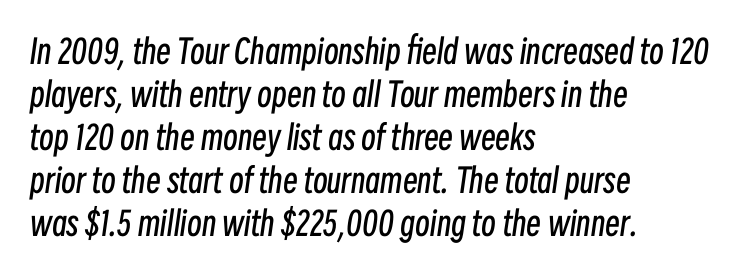
Q: Is the text bold? A: No.
Q: Is the text italic (slanted)? A: Yes, it leans right by about 8 degrees.
Q: Is the text underlined? A: No.
Q: How is the paragraph aligned? A: Left-aligned.
Q: Is the spacing between letters normal or unusually wide? A: Normal.
Q: Is the spacing between lines tight, normal or loose? A: Normal.
Q: Width (condensed, normal, or wide)? A: Condensed.
Q: Stroke contrast? A: Low.
Q: x-height? A: Medium.
Q: Monospaced? A: No.
